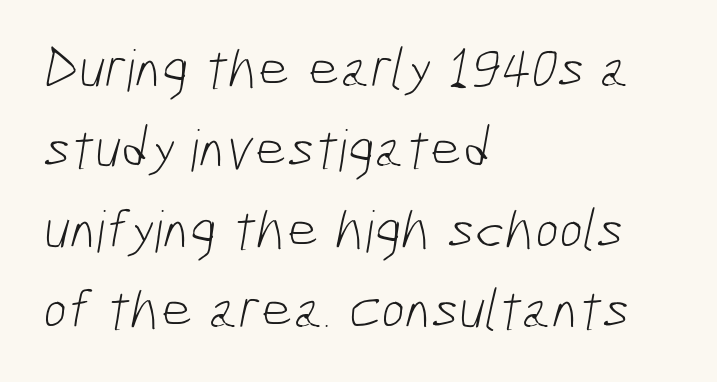
The image shows 57 px light, condensed sans-serif type; set left-aligned, normal line spacing (1.41x), normal letter spacing, not underlined; low stroke contrast and a medium x-height.
